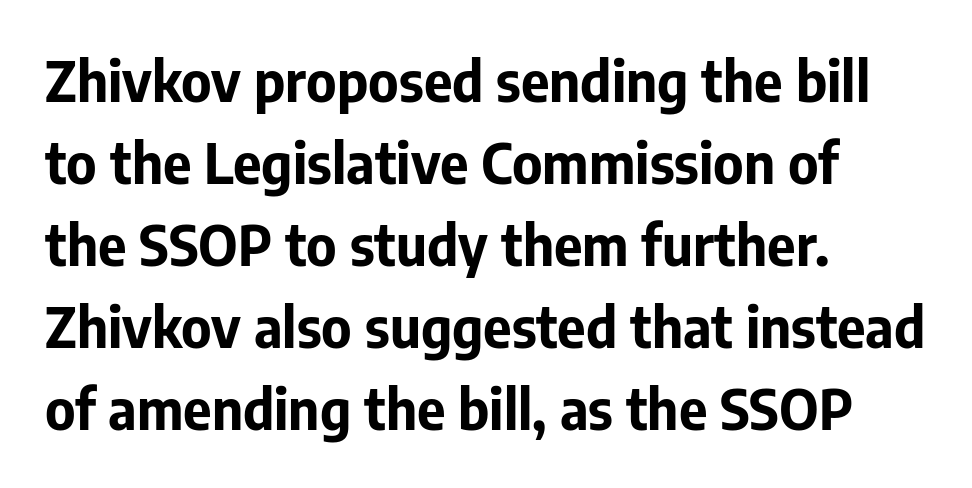
Q: Is the text bold? A: Yes.
Q: Is the text italic (slanted)? A: No, it is upright.
Q: Is the typeface a serif or a sans-serif typeface? A: Sans-serif.
Q: Is the text underlined? A: No.
Q: How is the paragraph aligned? A: Left-aligned.
Q: Is the spacing between letters normal or unusually wide? A: Normal.
Q: Is the spacing between lines tight, normal or loose? A: Normal.
Q: Width (condensed, normal, or wide)? A: Normal.
Q: Stroke contrast? A: Low.
Q: x-height? A: Medium.
Q: Monospaced? A: No.
